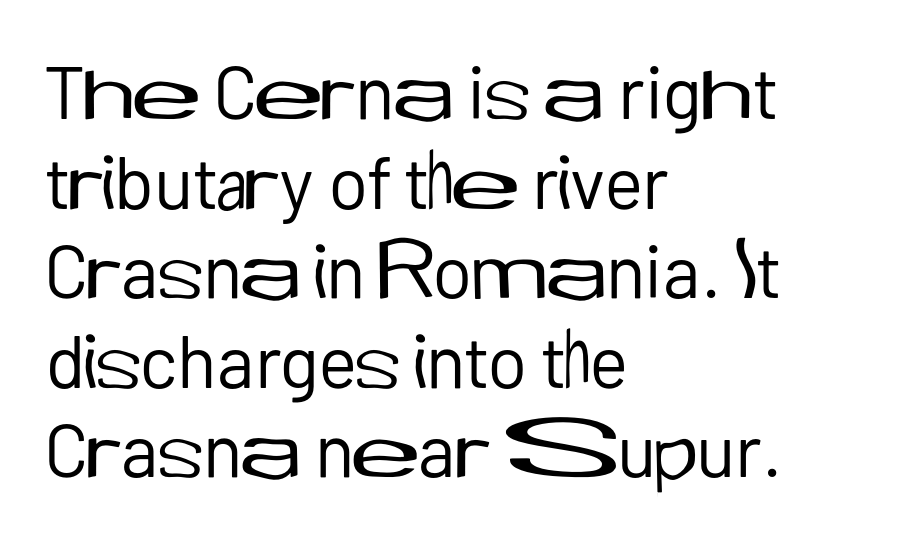
Q: Is the text bold? A: No.
Q: Is the text italic (slanted)? A: No, it is upright.
Q: Is the typeface a serif or a sans-serif typeface? A: Sans-serif.
Q: Is the text underlined? A: No.
Q: How is the paragraph aligned? A: Left-aligned.
Q: Is the spacing between letters normal or unusually wide? A: Normal.
Q: Width (condensed, normal, or wide)? A: Normal.
Q: Stroke contrast? A: Low.
Q: x-height? A: Medium.
Q: Monospaced? A: No.
